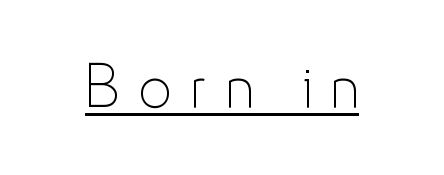
{"serif": "no", "italic": "no", "bold": "no", "weight": "thin", "width": "condensed", "stroke_contrast": "low", "x_height": "small", "monospaced": "no", "underline": "yes", "letter_spacing": "wide", "letter_spacing_em": 0.31, "glyph_px": 59}
